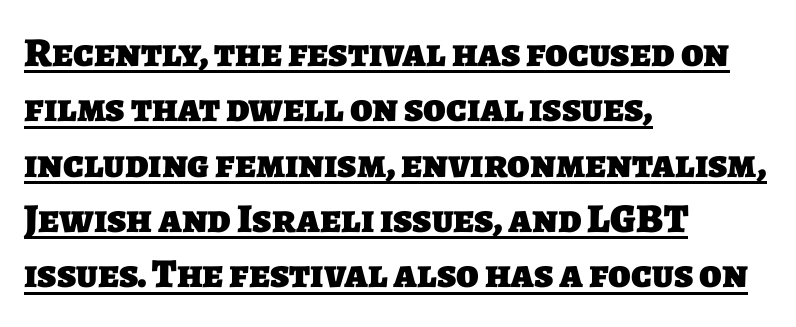
The letters are bold, with thick, heavy strokes. No feet cap the strokes, marking this as sans-serif type. Decoration check: the copy is underlined. Proportional: the letters do not fall into vertical columns.
